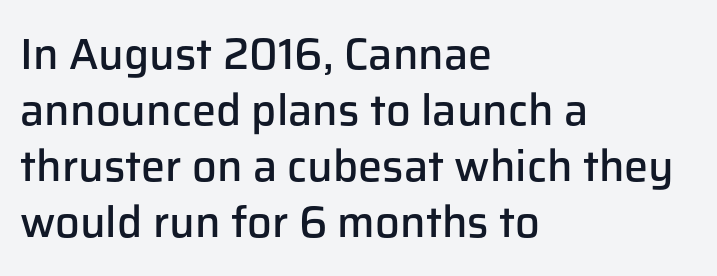
Teacher's note: observe the even left margin — that is flush-left alignment. Anything drawn beneath the words? Only blank space. A sans-serif font was chosen for this passage. Does the leading feel generous? No, just average.
